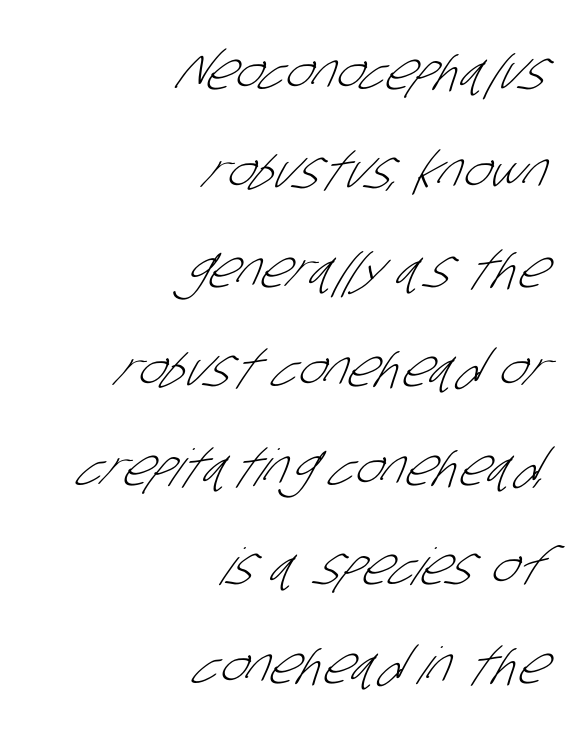
The image shows 51 px light, condensed sans-serif type; set right-aligned, loose line spacing (1.94x), normal letter spacing, not underlined; low stroke contrast and a large x-height.
